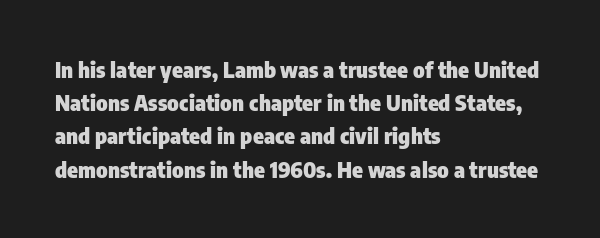
Leading matches the norm, producing a regular column. The area under the type is left untouched. Does extra space separate the letters? No, they use regular spacing. These lines were composed using upright roman letters.
